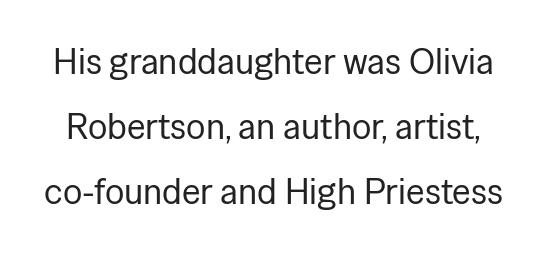
The designer went with a sans here, leaving each stem footless. Spacing verdict: proportional, widths tailored to each character. The area under the type is left untouched. Does extra space separate the letters? No, they use regular spacing.
